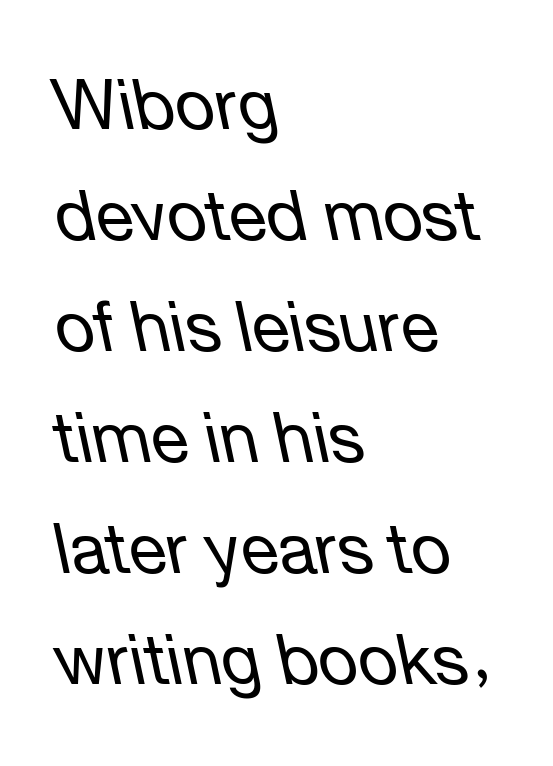
The image shows 69 px regular-weight type, italic (leaning left); set left-aligned, normal line spacing (1.61x), normal letter spacing, not underlined; low stroke contrast and a medium x-height.
